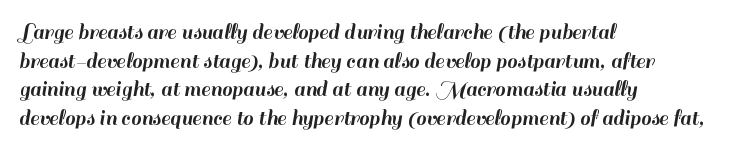
Each line starts at the same left margin while the right side varies. This sample uses plain, unmodified letter spacing. Only glyphs here, with clear space below each row.
